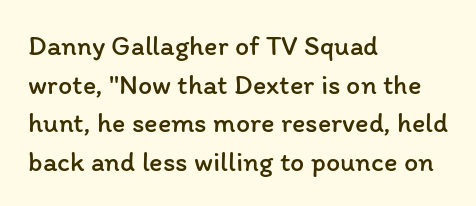
{"italic": "no", "bold": "no", "weight": "regular", "width": "normal", "stroke_contrast": "low", "x_height": "medium", "monospaced": "no", "underline": "no", "align": "left", "line_spacing": "normal", "line_spacing_ratio": 1.38, "letter_spacing": "normal", "letter_spacing_em": 0.0, "glyph_px": 28}
